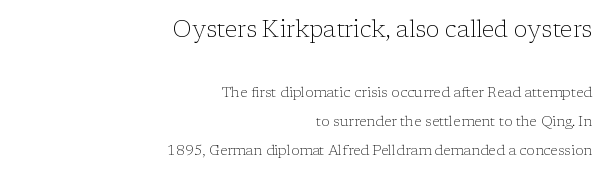
{"italic": "no", "bold": "no", "underline": "no", "align": "right", "line_spacing": "loose", "line_spacing_ratio": 2.07, "letter_spacing": "normal", "letter_spacing_em": 0.0, "larger_block": "first", "size_ratio": 1.64, "glyph_px": 23}
